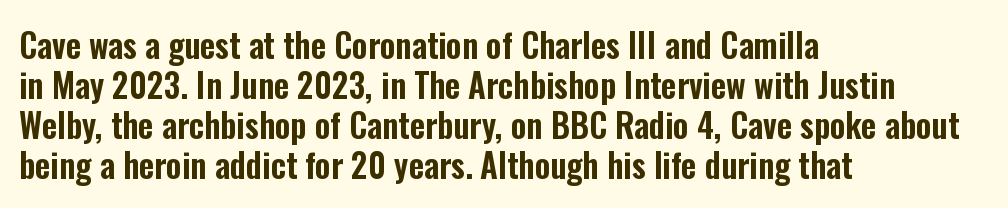
{"serif": "no", "italic": "no", "width": "condensed", "stroke_contrast": "low", "x_height": "medium", "monospaced": "no", "underline": "no", "align": "left", "line_spacing_ratio": 1.21, "letter_spacing": "normal", "letter_spacing_em": 0.0, "glyph_px": 33}
